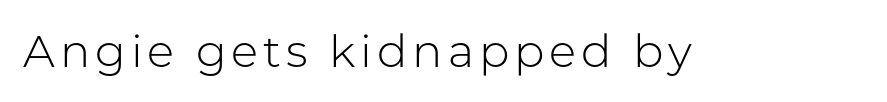
{"serif": "no", "italic": "no", "bold": "no", "weight": "light", "width": "normal", "stroke_contrast": "low", "x_height": "medium", "monospaced": "no", "underline": "no", "glyph_px": 45}
